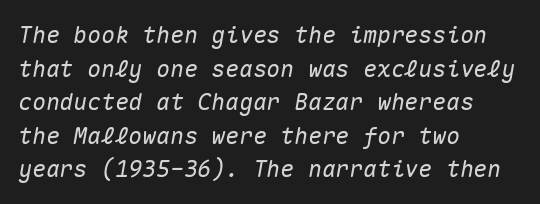
The image shows 23 px text type, italic (leaning right); set left-aligned, normal line spacing (1.46x), normal letter spacing, not underlined.
